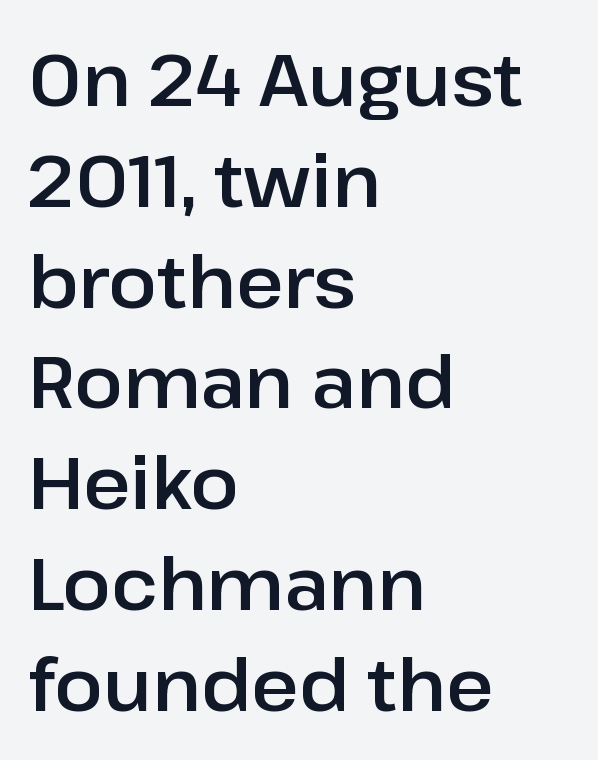
The baseline area is clear. Notice how descenders clear the ascenders below comfortably — that's standard leading. Rendered with straight, roman letterforms. These lines keep a tight, regular rhythm from letter to letter. The text was rendered using a sans face with plain stroke endings. Casual observation: everything's shoved over to the left.
